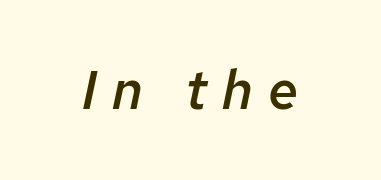
{"italic": "yes", "lean": "right", "slant_degrees": 12, "bold": "semi", "weight": "semibold", "width": "normal", "stroke_contrast": "low", "x_height": "medium", "monospaced": "no", "underline": "no", "letter_spacing": "wide", "letter_spacing_em": 0.28, "glyph_px": 54}
